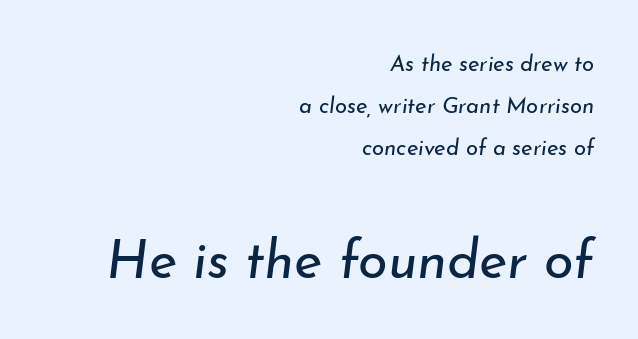
The image shows 54 px regular-weight type, italic (leaning right); set right-aligned, loose line spacing (1.9x), normal letter spacing, not underlined; the second (bottom) block is 2.45x larger; low stroke contrast and a small x-height.
